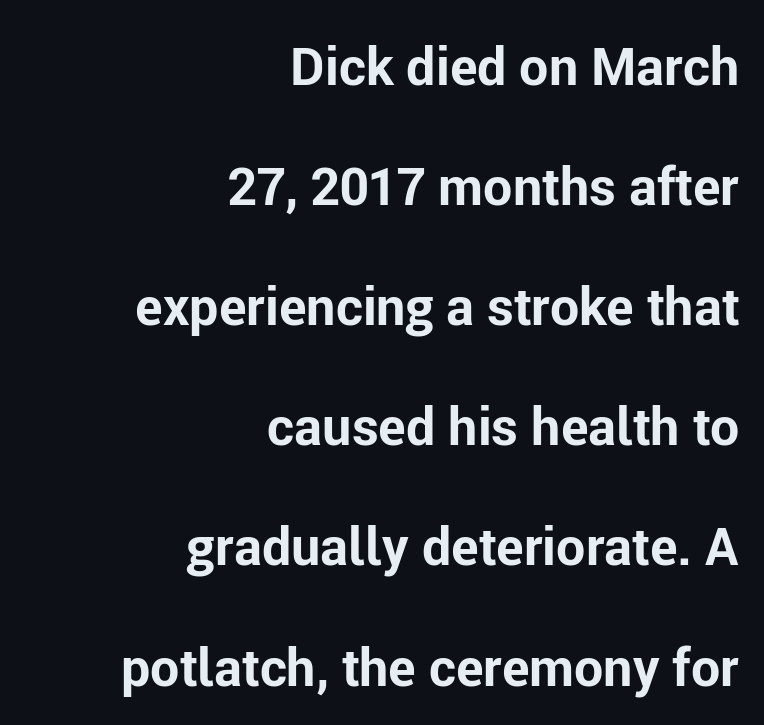
The image shows 52 px bold sans-serif type, upright; set right-aligned, loose line spacing (2.31x), normal letter spacing, not underlined; low stroke contrast and a medium x-height.
